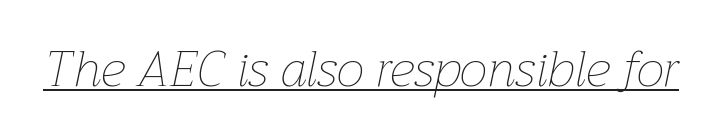
Think of a printed novel: that variable character pitch is what you see here. Is the type slanted? Yes — the strokes lean at a clear angle. Observe the ordinary spacing: letters are neighbours, not strangers. Underline: present. Weight: not bold — regular or lighter.
